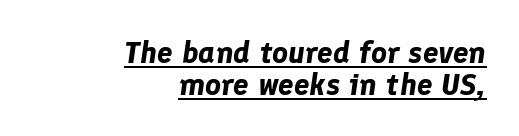
Q: Is the text bold? A: Yes.
Q: Is the text italic (slanted)? A: Yes, it leans right by about 8 degrees.
Q: Is the text underlined? A: Yes.
Q: How is the paragraph aligned? A: Right-aligned.
Q: Is the spacing between letters normal or unusually wide? A: Normal.
Q: Is the spacing between lines tight, normal or loose? A: Tight.
Q: Width (condensed, normal, or wide)? A: Normal.
Q: Stroke contrast? A: Low.
Q: x-height? A: Medium.
Q: Monospaced? A: No.
